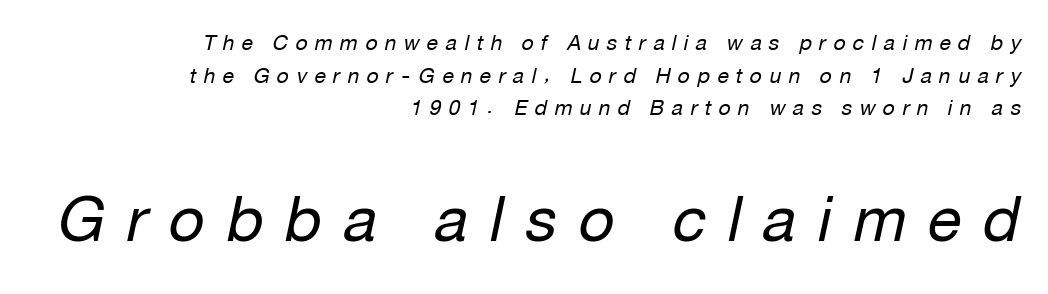
The image shows 62 px regular-weight type, italic (leaning right); set right-aligned, normal line spacing (1.55x), unusually wide letter spacing (+0.35 em), not underlined; the second (bottom) block is 2.95x larger; low stroke contrast and a medium x-height.
